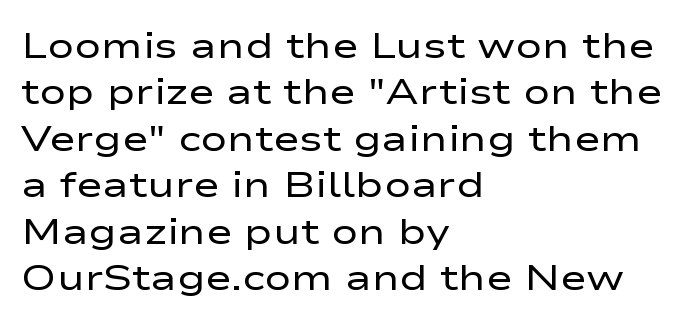
The passage shown has conventional tracking throughout. Weight: not bold — regular or lighter. The letters advance in unequal steps, a hallmark of proportional type. The type family on display is of the sans-serif kind. Which margin do the lines hug? The left one — the right edge is uneven.
